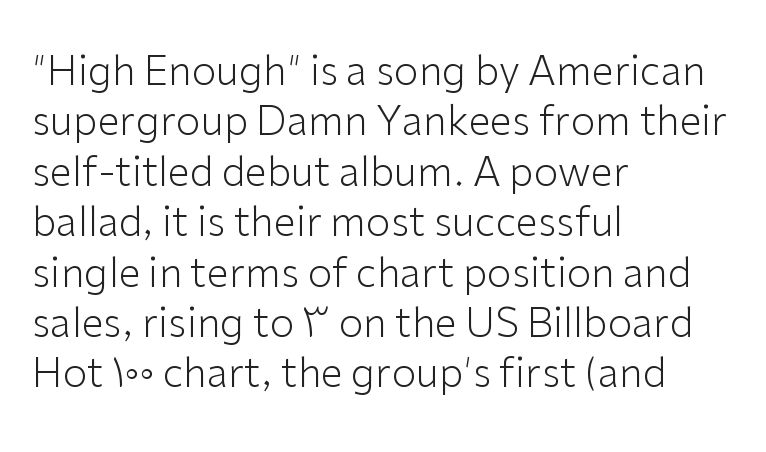
The image shows 40 px light sans-serif type, upright; set left-aligned, normal line spacing (1.26x), normal letter spacing, not underlined; low stroke contrast and a medium x-height.
